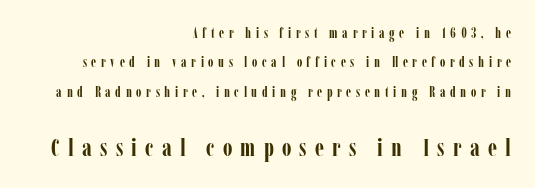
Q: Is the text bold? A: Yes.
Q: Is the text italic (slanted)? A: No, it is upright.
Q: Is the text underlined? A: No.
Q: How is the paragraph aligned? A: Right-aligned.
Q: Is the spacing between letters normal or unusually wide? A: Unusually wide.
Q: Is the spacing between lines tight, normal or loose? A: Loose.
Q: Which block of text is set in a larger size, the first (top) or the second (bottom)? A: The second (bottom) one.
